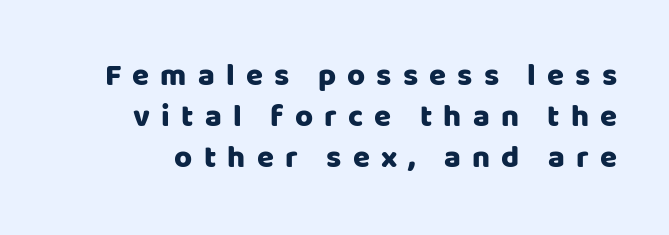
{"serif": "no", "italic": "no", "width": "normal", "stroke_contrast": "low", "x_height": "large", "monospaced": "no", "underline": "no", "line_spacing": "normal", "line_spacing_ratio": 1.33, "letter_spacing": "wide", "letter_spacing_em": 0.36, "glyph_px": 31}
